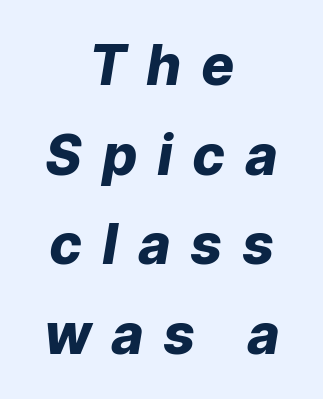
Q: Is the text bold? A: Yes.
Q: Is the text italic (slanted)? A: Yes, it leans right by about 9 degrees.
Q: Is the text underlined? A: No.
Q: How is the paragraph aligned? A: Centered.
Q: Is the spacing between letters normal or unusually wide? A: Unusually wide.
Q: Is the spacing between lines tight, normal or loose? A: Normal.
Q: Width (condensed, normal, or wide)? A: Normal.
Q: Stroke contrast? A: Low.
Q: x-height? A: Medium.
Q: Monospaced? A: No.
